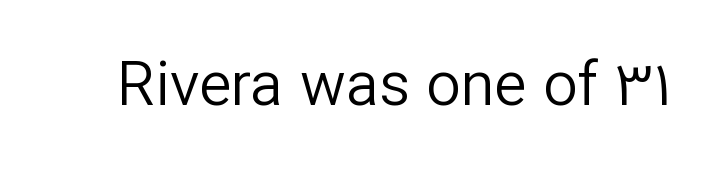
{"serif": "no", "italic": "no", "bold": "no", "weight": "regular", "width": "normal", "stroke_contrast": "low", "x_height": "medium", "monospaced": "no", "underline": "no", "letter_spacing": "normal", "letter_spacing_em": 0.0, "glyph_px": 61}
